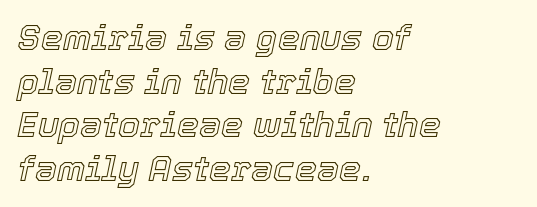
Q: Is the text italic (slanted)? A: Yes, it leans right by about 12 degrees.
Q: Is the text underlined? A: No.
Q: How is the paragraph aligned? A: Left-aligned.
Q: Is the spacing between letters normal or unusually wide? A: Normal.
Q: Is the spacing between lines tight, normal or loose? A: Normal.
Q: Width (condensed, normal, or wide)? A: Normal.
Q: x-height? A: Medium.
Q: Monospaced? A: No.
